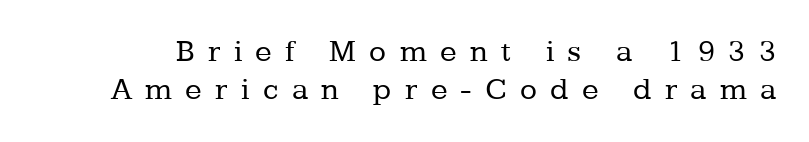
The image shows 31 px regular-weight serif type, upright; set line spacing 1.22x, unusually wide letter spacing (+0.43 em), not underlined; low stroke contrast and a medium x-height.
